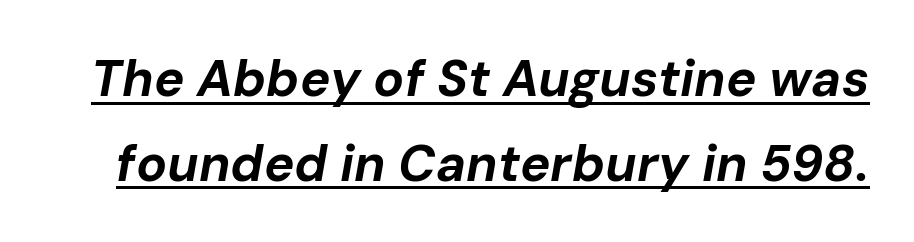
The image shows 51 px bold type, italic (leaning right); set normal line spacing (1.66x), normal letter spacing, underlined; low stroke contrast and a medium x-height.
